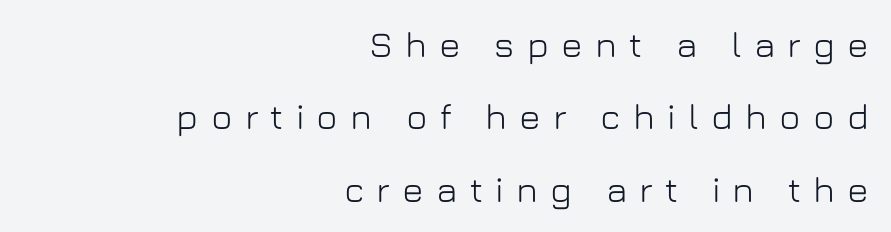
The string is rendered with underlining switched off. What stands out about the letter spacing? Its width — letters are far apart. One glance says open: line gaps are wider than usual. Caption: multi-line text, flush right, ragged left. The face used here is proportionally spaced, like ordinary book or web type. This sample uses a sans-serif face.
